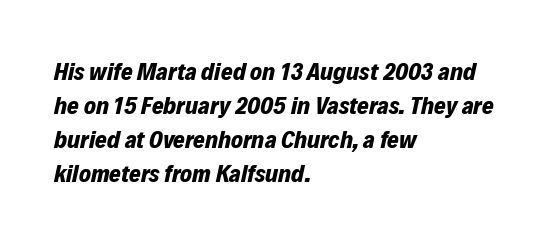
Quick note: underline off. This sample uses plain, unmodified letter spacing. The lines are quadded left. One glance says typical: line gaps are just what's usual. The text carries the slant typical of an italic or oblique font. Heavy, bold letterforms.
